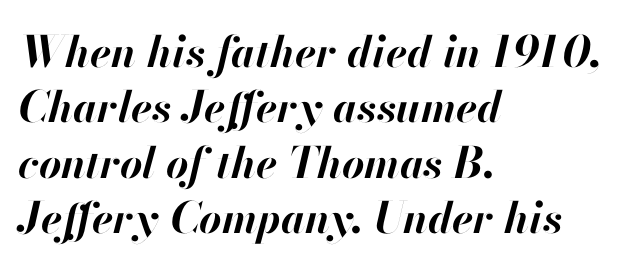
{"italic": "yes", "lean": "right", "slant_degrees": 13, "bold": "yes", "weight": "bold", "width": "normal", "stroke_contrast": "high", "x_height": "small", "monospaced": "no", "underline": "no", "align": "left", "line_spacing": "normal", "line_spacing_ratio": 1.29, "letter_spacing": "normal", "letter_spacing_em": 0.0, "glyph_px": 43}
